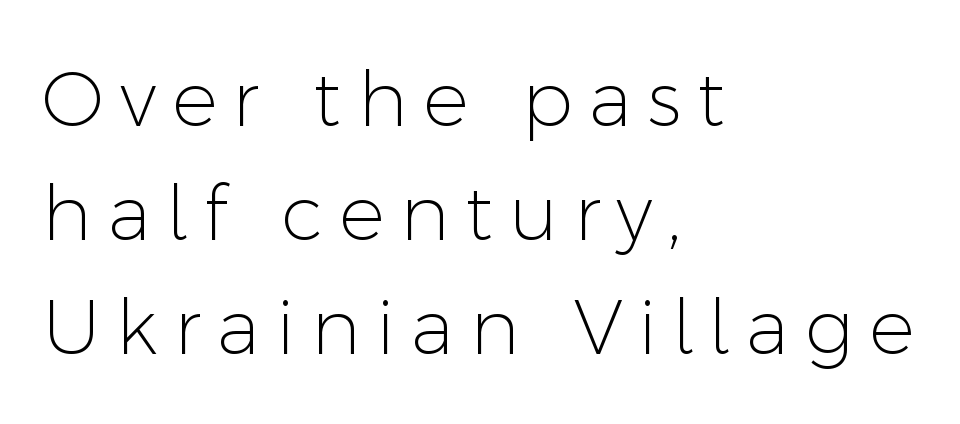
Q: Is the text bold? A: No.
Q: Is the text italic (slanted)? A: No, it is upright.
Q: Is the typeface a serif or a sans-serif typeface? A: Sans-serif.
Q: Is the text underlined? A: No.
Q: How is the paragraph aligned? A: Left-aligned.
Q: Is the spacing between letters normal or unusually wide? A: Unusually wide.
Q: Is the spacing between lines tight, normal or loose? A: Normal.
Q: Width (condensed, normal, or wide)? A: Normal.
Q: Stroke contrast? A: Low.
Q: x-height? A: Medium.
Q: Monospaced? A: No.
